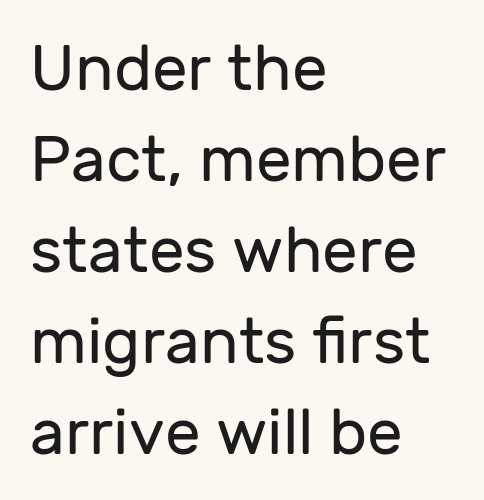
{"serif": "no", "italic": "no", "bold": "no", "weight": "regular", "width": "normal", "stroke_contrast": "low", "x_height": "medium", "monospaced": "no", "underline": "no", "align": "left", "line_spacing": "normal", "line_spacing_ratio": 1.42, "letter_spacing": "normal", "letter_spacing_em": 0.0, "glyph_px": 64}
